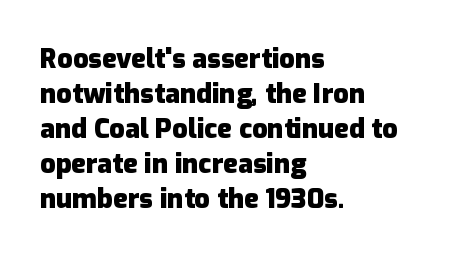
The image shows 27 px bold type, upright; set left-aligned, normal line spacing (1.3x), normal letter spacing, not underlined.
